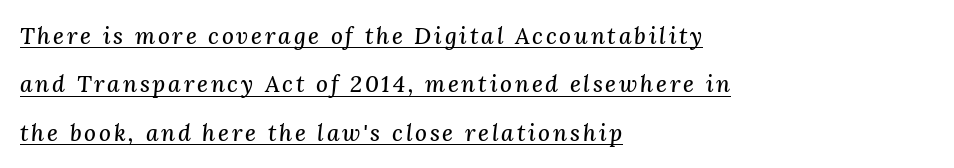
{"italic": "yes", "lean": "right", "slant_degrees": 3, "underline": "yes", "align": "left", "line_spacing": "loose", "line_spacing_ratio": 2.1, "glyph_px": 23}
